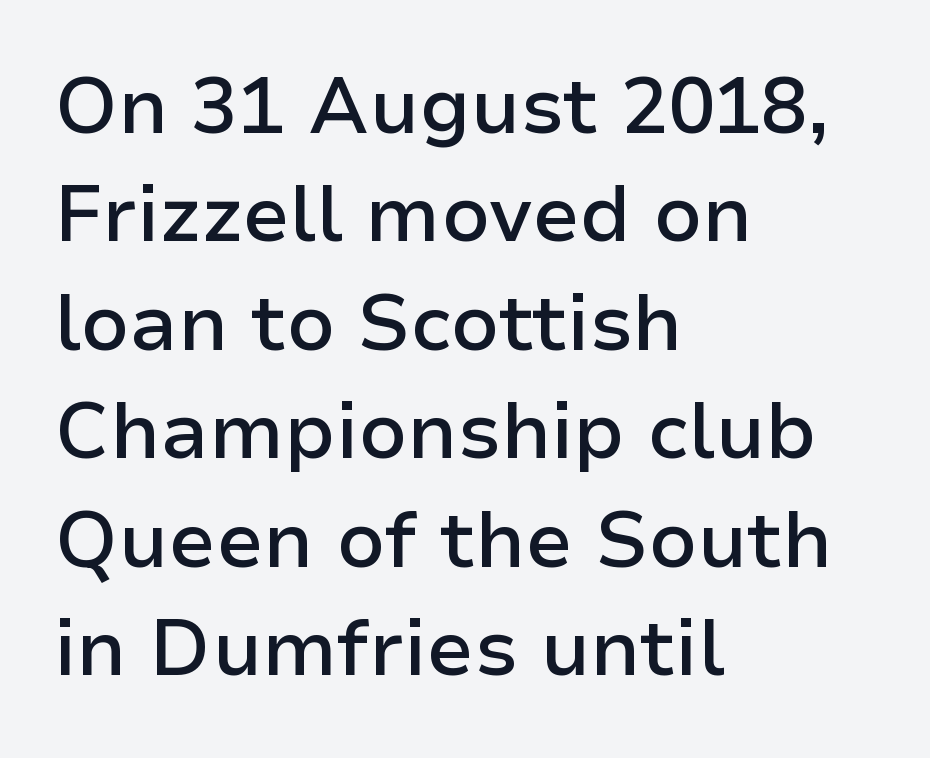
Font category for this specimen: sans-serif. A typesetter would mark this as roman, not italic. Typesetter's note: demi weight, one step under bold. Each line starts at the same left margin while the right side varies. These lines keep a tight, regular rhythm from letter to letter. Successive baselines arrive at the customary interval.
